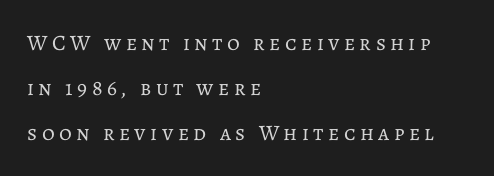
Q: Is the text bold? A: No.
Q: Is the text italic (slanted)? A: No, it is upright.
Q: Is the text underlined? A: No.
Q: How is the paragraph aligned? A: Left-aligned.
Q: Is the spacing between letters normal or unusually wide? A: Unusually wide.
Q: Is the spacing between lines tight, normal or loose? A: Loose.
